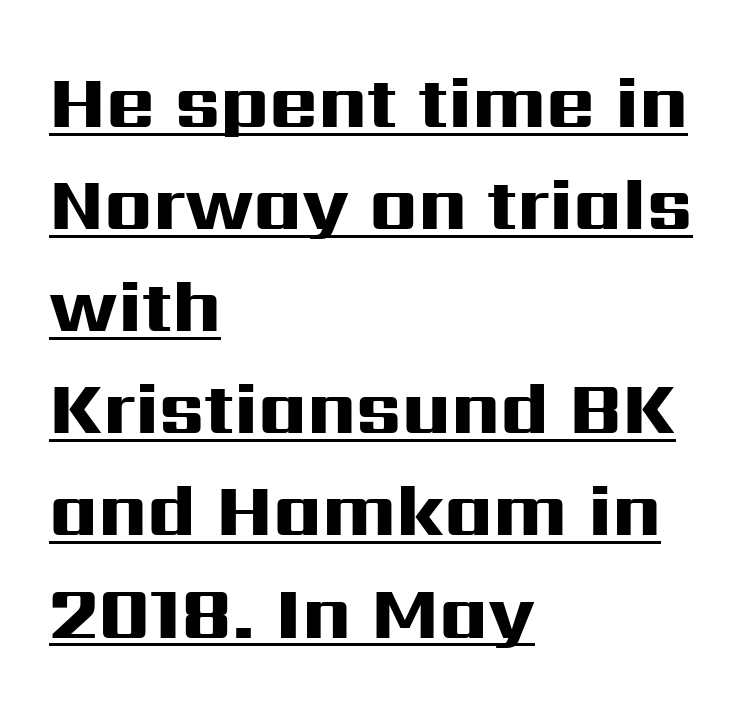
The image shows 74 px heavy, wide sans-serif type, upright; set left-aligned, normal line spacing (1.38x), normal letter spacing, underlined; high stroke contrast and a medium x-height.
